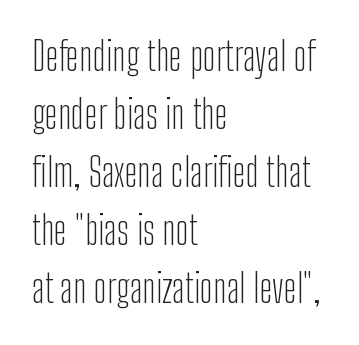
Q: Is the text bold? A: No.
Q: Is the text italic (slanted)? A: No, it is upright.
Q: Is the typeface a serif or a sans-serif typeface? A: Sans-serif.
Q: Is the text underlined? A: No.
Q: How is the paragraph aligned? A: Left-aligned.
Q: Is the spacing between letters normal or unusually wide? A: Normal.
Q: Is the spacing between lines tight, normal or loose? A: Normal.
Q: Width (condensed, normal, or wide)? A: Condensed.
Q: Stroke contrast? A: Low.
Q: x-height? A: Medium.
Q: Monospaced? A: No.
